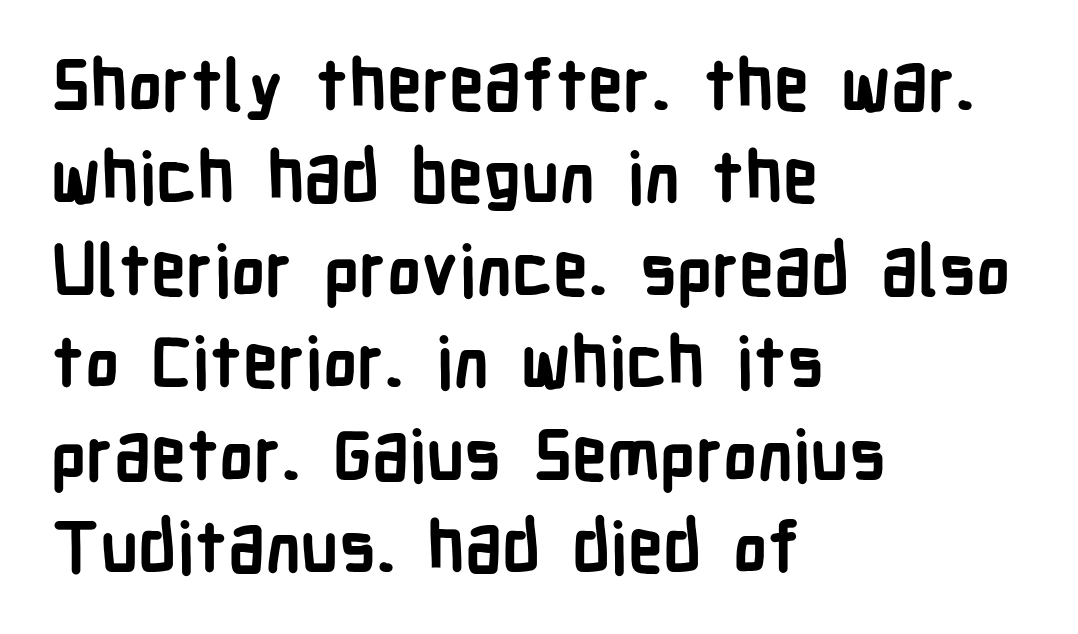
The axis of the letterforms is exactly vertical. Line spacing here is normal. Look at the tracking — it's just the regular setting, nothing added. Serifs: no, the terminals of the letterforms are clean. Each line starts at the same left margin while the right side varies.
